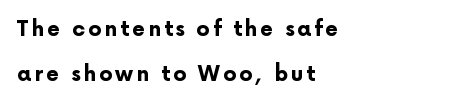
Q: Is the text bold? A: Yes.
Q: Is the text italic (slanted)? A: No, it is upright.
Q: Is the text underlined? A: No.
Q: How is the paragraph aligned? A: Left-aligned.
Q: Is the spacing between lines tight, normal or loose? A: Loose.
